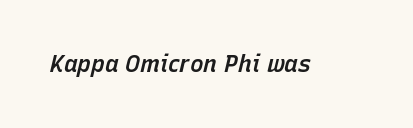
Q: Is the text bold? A: Semi-bold.
Q: Is the text italic (slanted)? A: Yes, it leans right by about 15 degrees.
Q: Is the text underlined? A: No.
Q: Is the spacing between letters normal or unusually wide? A: Normal.
